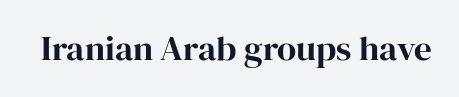
Q: Is the text italic (slanted)? A: No, it is upright.
Q: Is the typeface a serif or a sans-serif typeface? A: Serif.
Q: Is the text underlined? A: No.
Q: Is the spacing between letters normal or unusually wide? A: Normal.
Q: Width (condensed, normal, or wide)? A: Normal.
Q: Stroke contrast? A: High.
Q: x-height? A: Medium.
Q: Monospaced? A: No.
